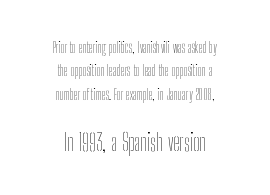
The image shows 23 px text type, upright; set centered, normal line spacing (1.67x), normal letter spacing, not underlined; the second (bottom) block is 1.64x larger.
